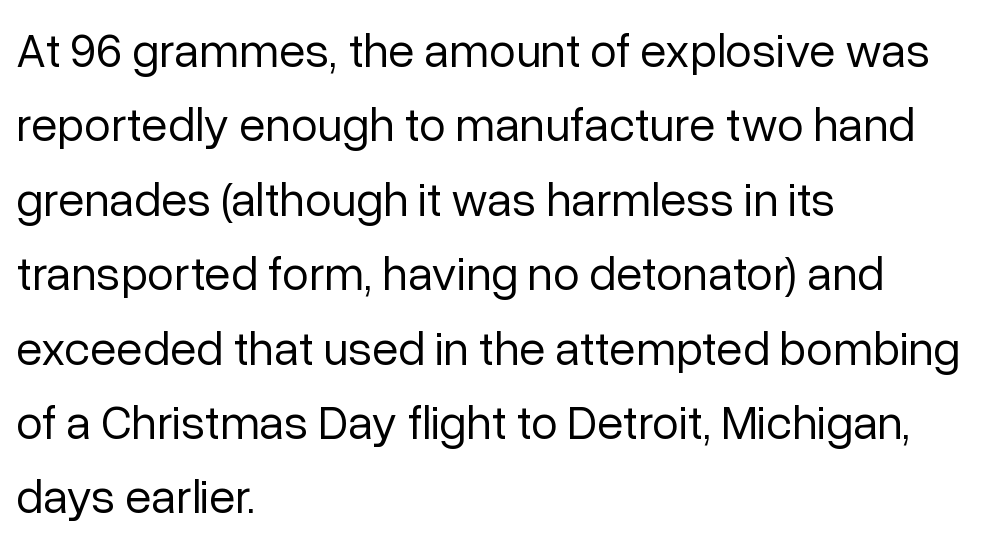
The image shows 48 px regular-weight sans-serif type, upright; set left-aligned, normal line spacing (1.55x), normal letter spacing, not underlined; low stroke contrast and a medium x-height.
